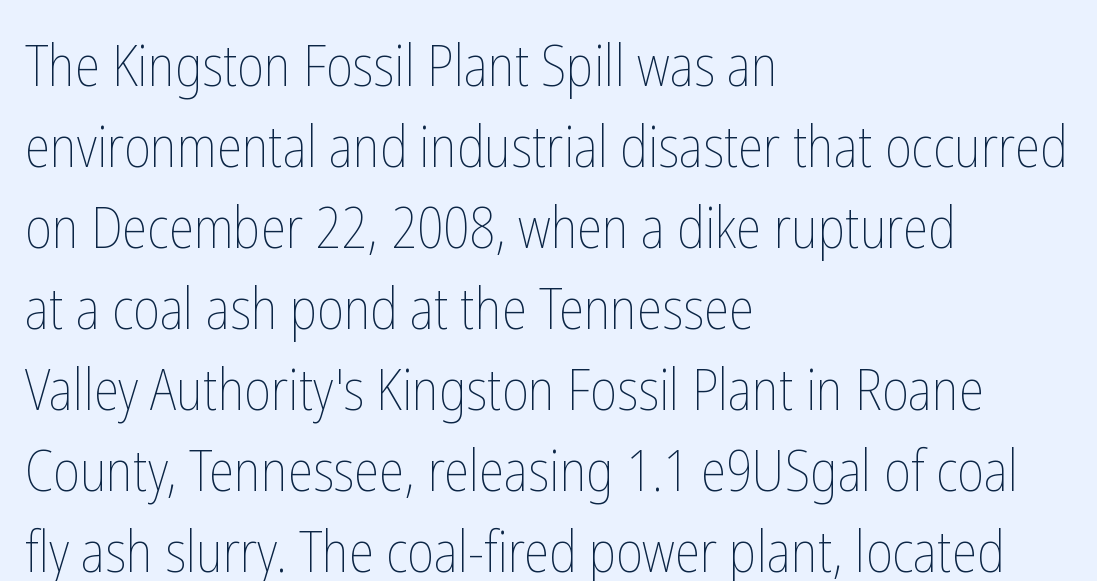
Q: Is the text bold? A: No.
Q: Is the text italic (slanted)? A: No, it is upright.
Q: Is the text underlined? A: No.
Q: How is the paragraph aligned? A: Left-aligned.
Q: Is the spacing between letters normal or unusually wide? A: Normal.
Q: Is the spacing between lines tight, normal or loose? A: Normal.
Q: Width (condensed, normal, or wide)? A: Condensed.
Q: Stroke contrast? A: Low.
Q: x-height? A: Medium.
Q: Monospaced? A: No.
